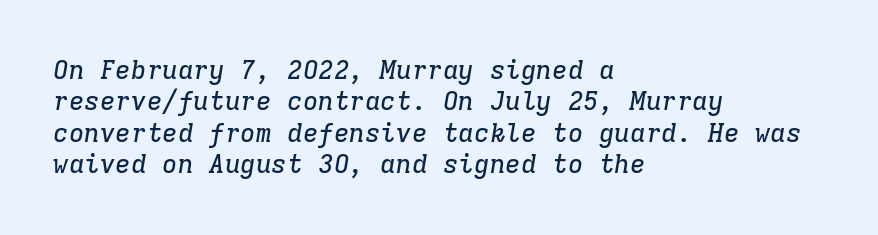
The image shows 26 px text type, italic (leaning right); set left-aligned, line spacing 1.21x, normal letter spacing, not underlined.
